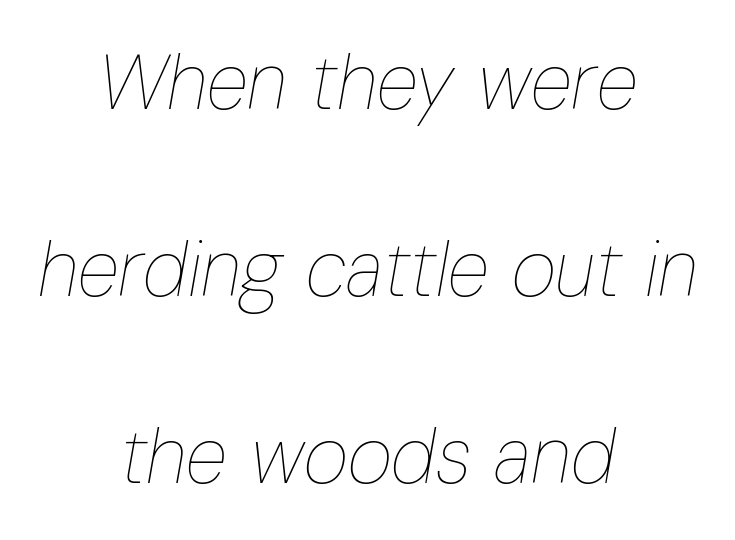
Summary of weight: not heavy and not bold. Notice the wide empty band between every row — that's loose leading. You could not count columns in this text — the font is proportionally spaced. The typesetter chose a symmetrical, centered arrangement here. Characters follow at the spacing the type designer built in.
